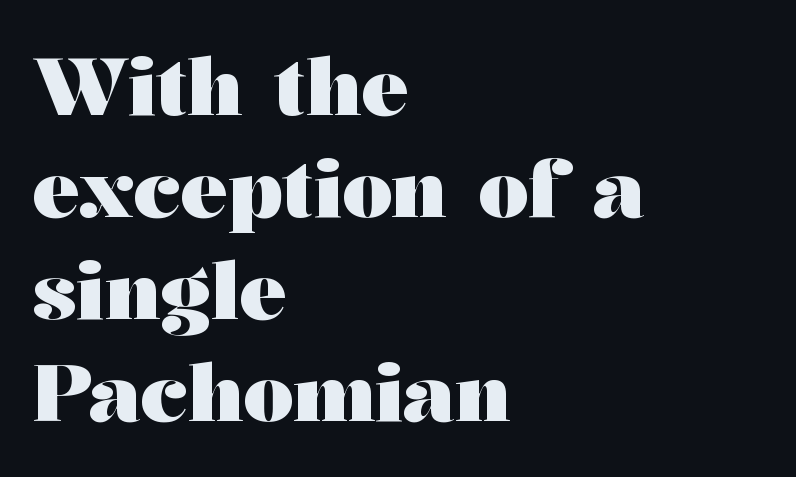
This rendering uses left alignment, leaving the right contour irregular. Decoration check: the copy has no underline. This sample keeps an unexceptional amount of space between lines. When letters stand straight like this, we call the style roman or upright. Small tapered or slab feet sit at the stroke ends, so this counts as serif.
